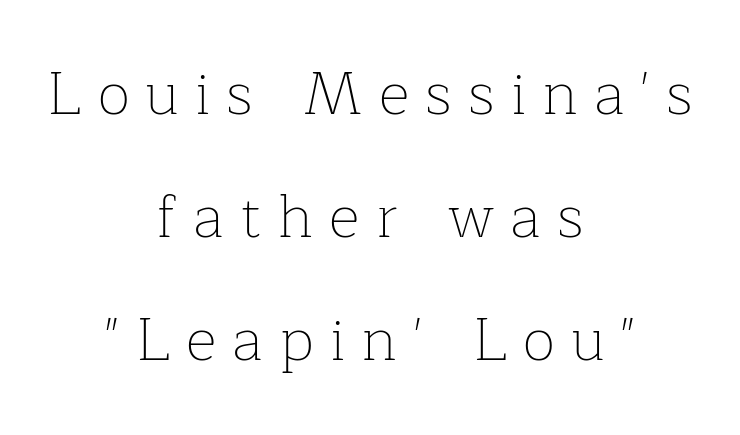
Think of a printed novel: that variable character pitch is what you see here. Students, note that the glyphs here are deliberately spaced far apart. The specimen reads as upright at a glance. This sample trades compactness for vertical openness between lines.
